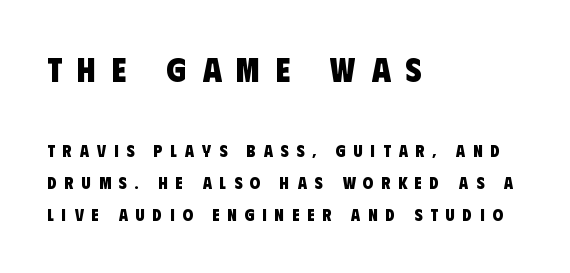
Each letter keeps its own natural width here, so spacing adapts to shape. Note: no serifs on the glyphs. The face used here is rendered with a markedly widened letterfit. Strokes here are thick enough to call this a true bold. The lines are spread far apart with generous leading. Alignment: flush left.
